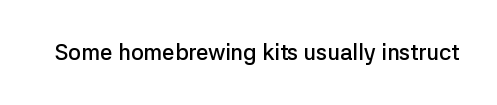
The image shows 22 px text type, upright; set normal letter spacing, not underlined.
